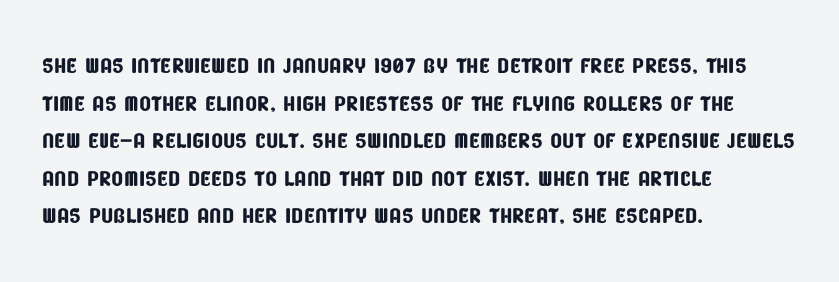
{"serif": "no", "width": "condensed", "stroke_contrast": "low", "x_height": "large", "monospaced": "no", "underline": "no", "align": "left", "line_spacing_ratio": 1.21, "letter_spacing": "normal", "letter_spacing_em": 0.0, "glyph_px": 31}
